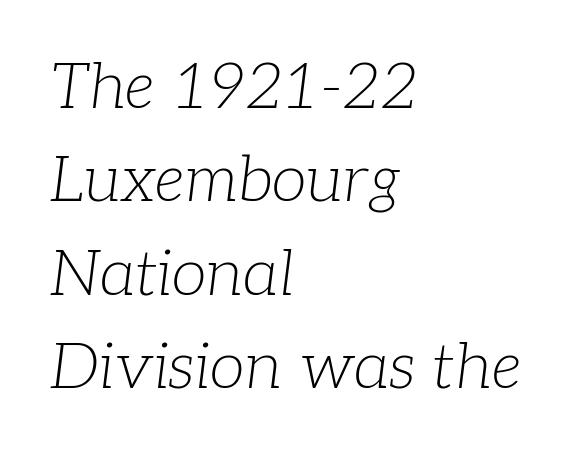
The image shows 64 px light serif type, italic (leaning right); set left-aligned, normal line spacing (1.46x), normal letter spacing, not underlined; low stroke contrast and a medium x-height.
